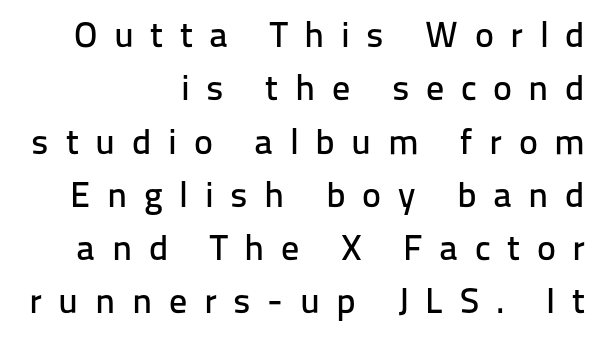
The image shows 36 px sans-serif type, upright; set right-aligned, normal line spacing (1.48x), unusually wide letter spacing (+0.46 em), not underlined; low stroke contrast and a medium x-height.
